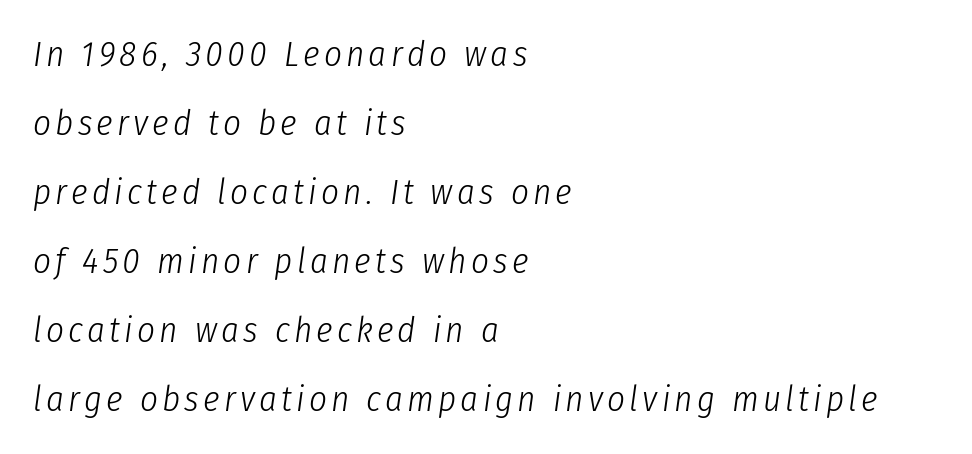
The image shows 35 px light, condensed type, italic (leaning right); set left-aligned, loose line spacing (1.97x), not underlined; low stroke contrast and a medium x-height.
